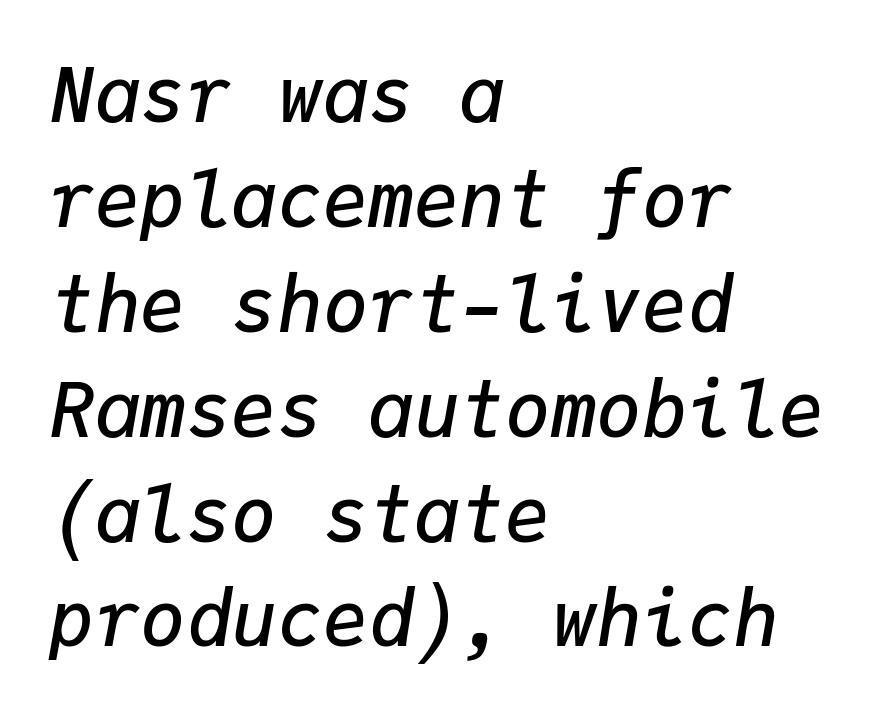
{"italic": "yes", "lean": "right", "slant_degrees": 9, "bold": "semi", "weight": "semibold", "width": "normal", "stroke_contrast": "low", "x_height": "medium", "monospaced": "yes", "underline": "no", "align": "left", "line_spacing": "normal", "line_spacing_ratio": 1.38, "letter_spacing": "normal", "letter_spacing_em": 0.0, "glyph_px": 76}
